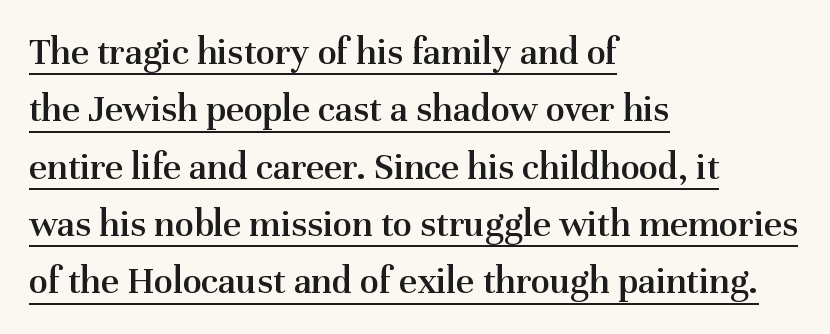
{"serif": "yes", "italic": "no", "bold": "semi", "weight": "semibold", "width": "normal", "stroke_contrast": "medium", "x_height": "medium", "monospaced": "no", "underline": "yes", "align": "left", "line_spacing": "normal", "line_spacing_ratio": 1.47, "letter_spacing": "normal", "letter_spacing_em": 0.0, "glyph_px": 39}
